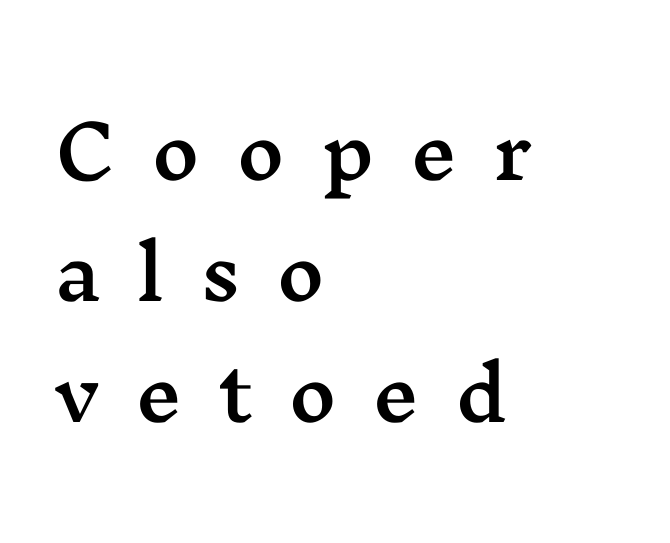
{"serif": "yes", "italic": "no", "width": "wide", "stroke_contrast": "medium", "x_height": "medium", "monospaced": "no", "underline": "no", "align": "left", "line_spacing": "normal", "line_spacing_ratio": 1.66, "letter_spacing": "wide", "letter_spacing_em": 0.49, "glyph_px": 73}
